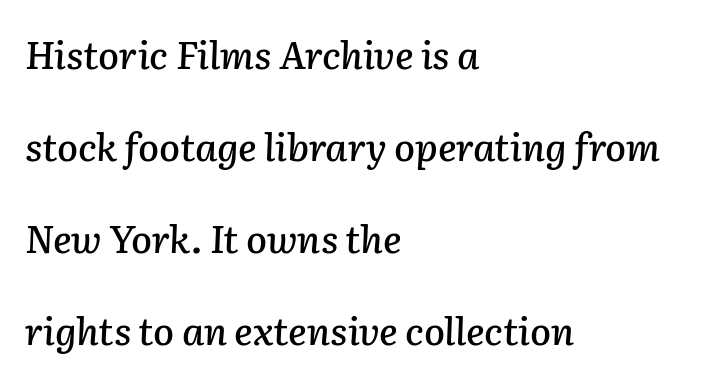
The image shows 38 px text type, italic (leaning right); set left-aligned, loose line spacing (2.42x), normal letter spacing, not underlined; low stroke contrast and a medium x-height.
